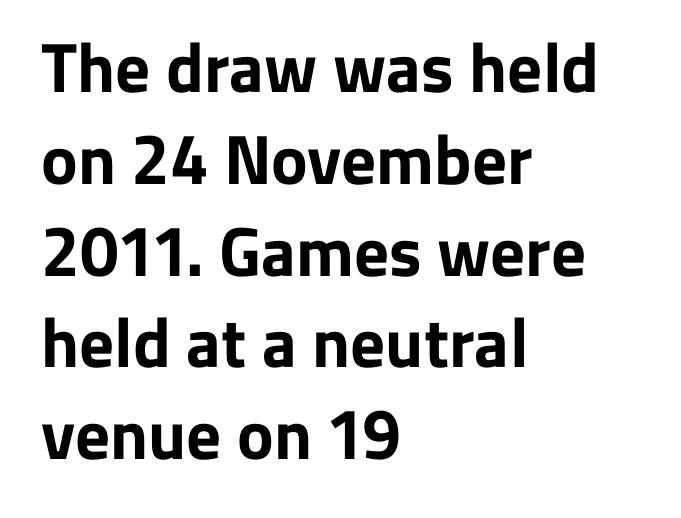
The glyphs have the mass of a bold cut. This sample keeps an unexceptional amount of space between lines. The typography opts for an upright posture over an oblique one. Beneath every word, the page is bare. Classification — sans serif. The passage is arranged the way most books set body copy — flush left.
